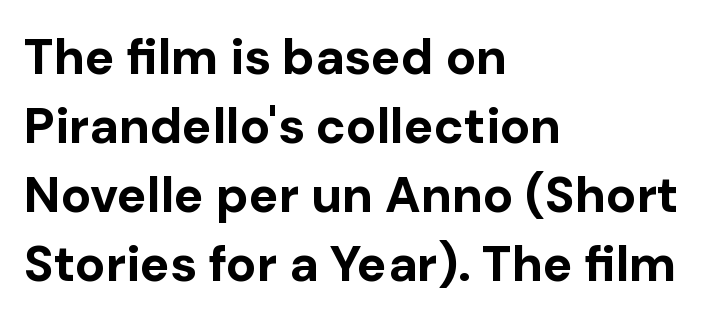
The image shows 50 px bold sans-serif type, upright; set left-aligned, normal line spacing (1.38x), normal letter spacing, not underlined; low stroke contrast and a medium x-height.
